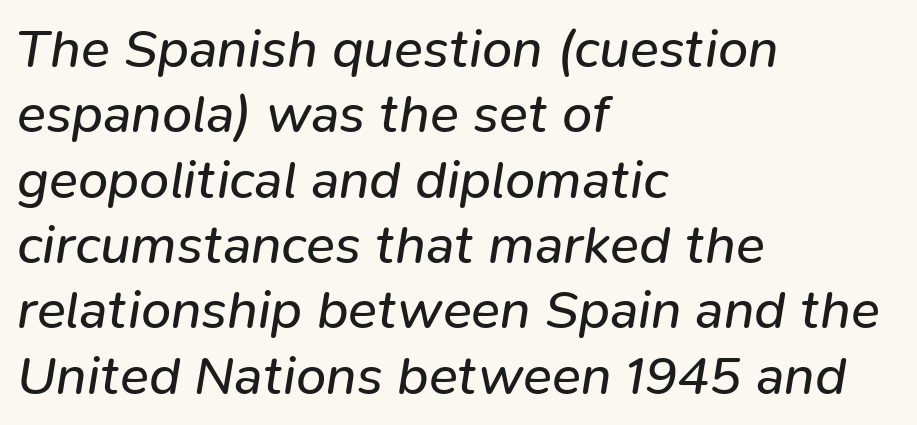
The image shows 54 px regular-weight type, italic (leaning right); set left-aligned, line spacing 1.21x, normal letter spacing, not underlined; low stroke contrast and a medium x-height.
